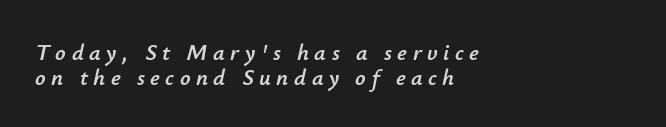
{"italic": "yes", "lean": "right", "slant_degrees": 12, "underline": "no", "align": "left", "line_spacing": "tight", "line_spacing_ratio": 1.07, "letter_spacing": "wide", "letter_spacing_em": 0.24, "glyph_px": 23}
